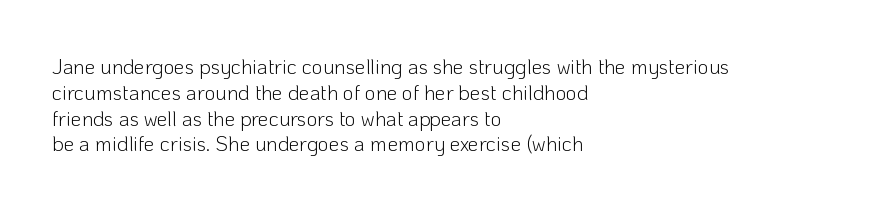
The image shows 21 px text type, upright; set left-aligned, line spacing 1.23x, normal letter spacing, not underlined.
